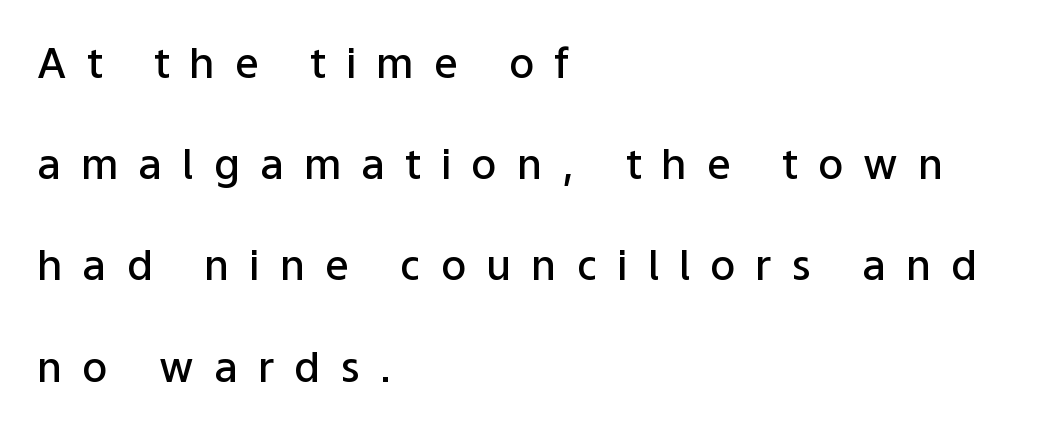
Q: Is the text bold? A: Semi-bold.
Q: Is the text italic (slanted)? A: No, it is upright.
Q: Is the typeface a serif or a sans-serif typeface? A: Sans-serif.
Q: Is the text underlined? A: No.
Q: How is the paragraph aligned? A: Left-aligned.
Q: Is the spacing between letters normal or unusually wide? A: Unusually wide.
Q: Is the spacing between lines tight, normal or loose? A: Loose.
Q: Width (condensed, normal, or wide)? A: Normal.
Q: Stroke contrast? A: Low.
Q: x-height? A: Medium.
Q: Monospaced? A: No.
